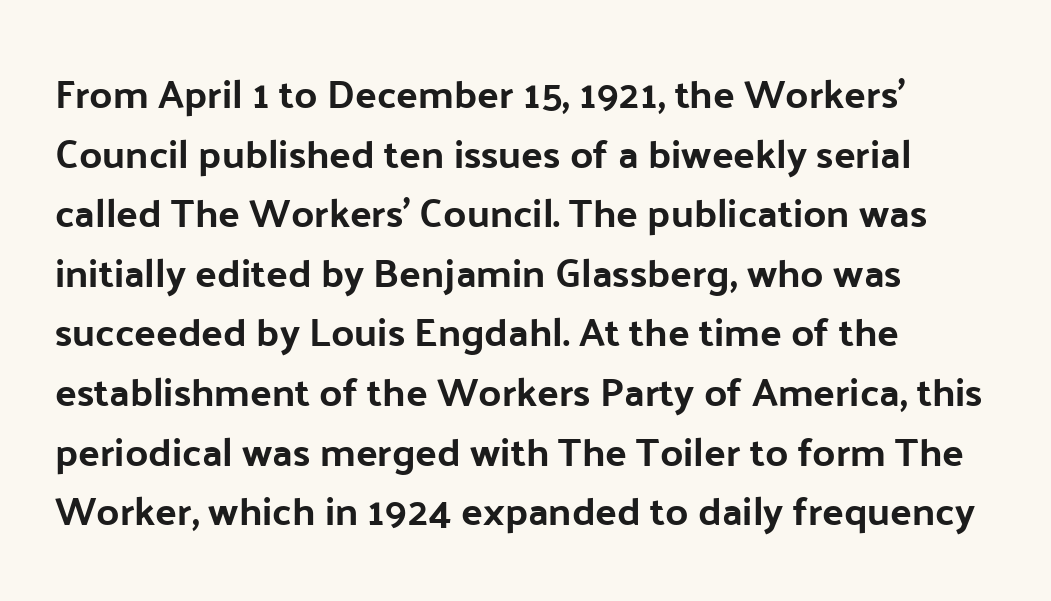
The image shows 40 px sans-serif type, upright; set left-aligned, normal line spacing (1.49x), normal letter spacing, not underlined; low stroke contrast and a medium x-height.
